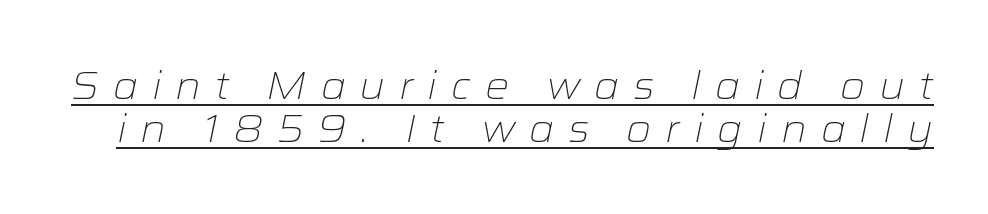
The letters advance in unequal steps, a hallmark of proportional type. This rendering widens character spacing well past its baseline value. There's an unmistakable incline to the writing here. Students, observe the line beneath the letters — that is underlining. Summary of weight: not heavy and not bold.
